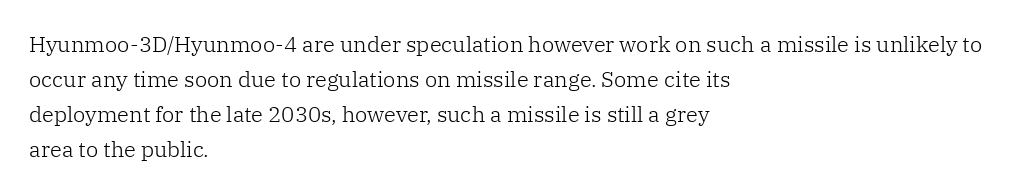
Q: Is the text bold? A: No.
Q: Is the text italic (slanted)? A: No, it is upright.
Q: Is the text underlined? A: No.
Q: How is the paragraph aligned? A: Left-aligned.
Q: Is the spacing between letters normal or unusually wide? A: Normal.
Q: Is the spacing between lines tight, normal or loose? A: Normal.
